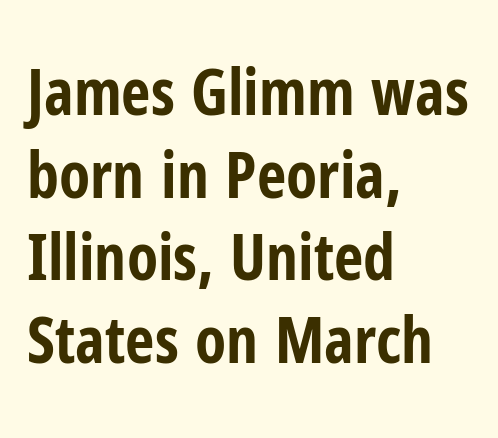
The image shows 64 px bold, condensed sans-serif type, upright; set left-aligned, normal line spacing (1.29x), normal letter spacing, not underlined; low stroke contrast and a medium x-height.
